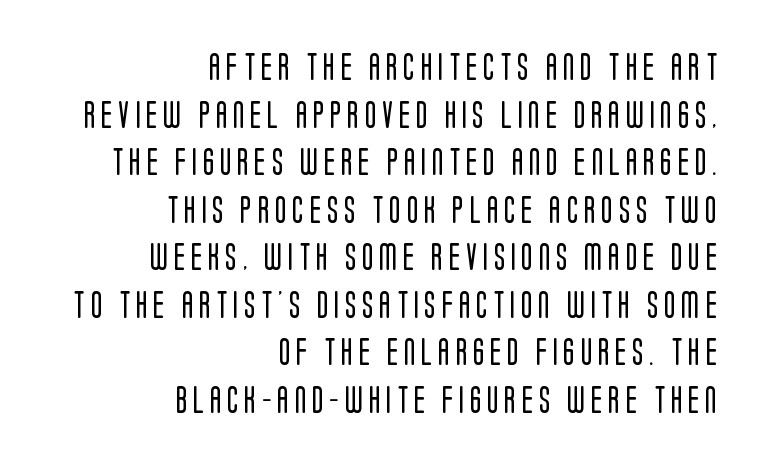
The image shows 27 px text type, upright; set right-aligned, line spacing 1.76x, unusually wide letter spacing (+0.21 em), not underlined.
